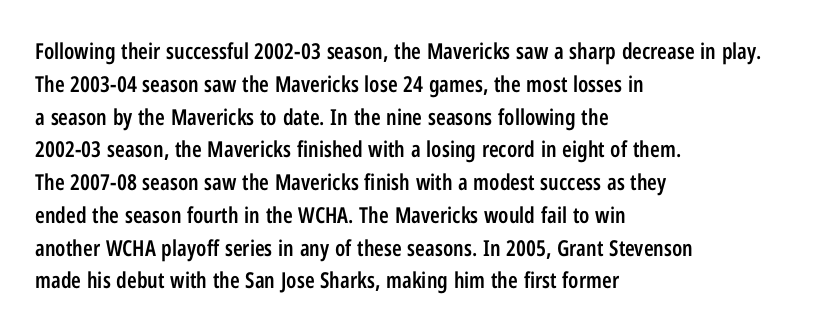
This sample is left-justified, so line endings fall wherever the words run out. Has an underline been added? It has not. The glyphs have the mass of a demibold cut, below bold. Nothing unusual about the tracking: characters are spaced as the font intends.
